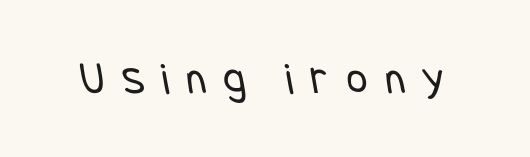
Q: Is the text bold? A: No.
Q: Is the typeface a serif or a sans-serif typeface? A: Sans-serif.
Q: Is the text underlined? A: No.
Q: Is the spacing between letters normal or unusually wide? A: Unusually wide.
Q: Width (condensed, normal, or wide)? A: Condensed.
Q: Stroke contrast? A: Low.
Q: x-height? A: Large.
